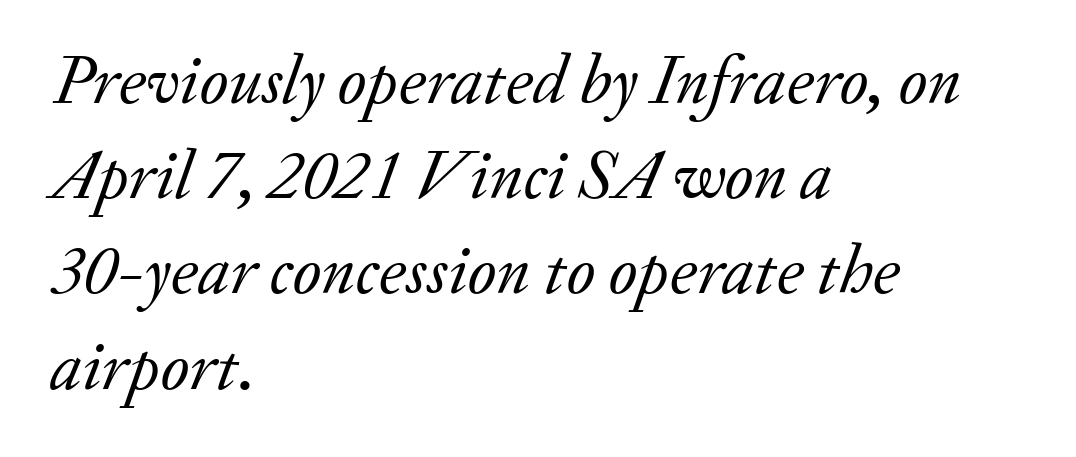
The image shows 70 px regular-weight serif type, italic (leaning right); set left-aligned, normal line spacing (1.36x), normal letter spacing, not underlined; low stroke contrast and a small x-height.
